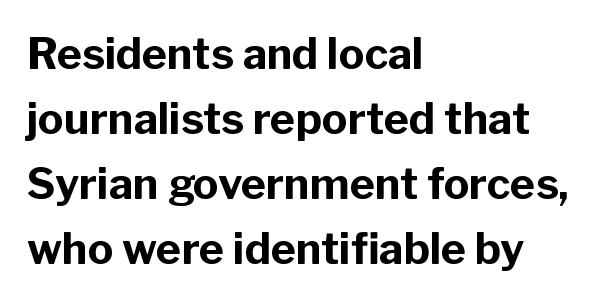
Q: Is the text bold? A: Yes.
Q: Is the text italic (slanted)? A: No, it is upright.
Q: Is the typeface a serif or a sans-serif typeface? A: Sans-serif.
Q: Is the text underlined? A: No.
Q: How is the paragraph aligned? A: Left-aligned.
Q: Is the spacing between letters normal or unusually wide? A: Normal.
Q: Is the spacing between lines tight, normal or loose? A: Normal.
Q: Width (condensed, normal, or wide)? A: Normal.
Q: Stroke contrast? A: Low.
Q: x-height? A: Medium.
Q: Monospaced? A: No.
